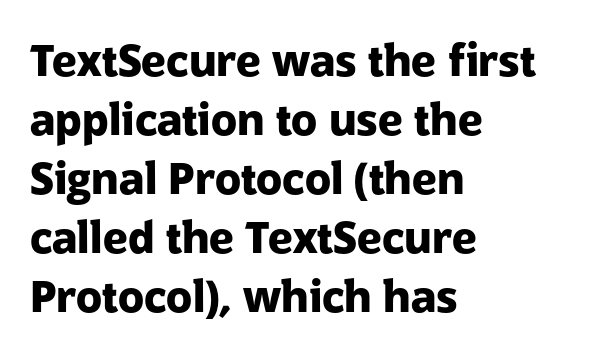
Q: Is the text bold? A: Yes.
Q: Is the text italic (slanted)? A: No, it is upright.
Q: Is the typeface a serif or a sans-serif typeface? A: Sans-serif.
Q: Is the text underlined? A: No.
Q: How is the paragraph aligned? A: Left-aligned.
Q: Is the spacing between letters normal or unusually wide? A: Normal.
Q: Is the spacing between lines tight, normal or loose? A: Normal.
Q: Width (condensed, normal, or wide)? A: Normal.
Q: Stroke contrast? A: Low.
Q: x-height? A: Medium.
Q: Monospaced? A: No.
